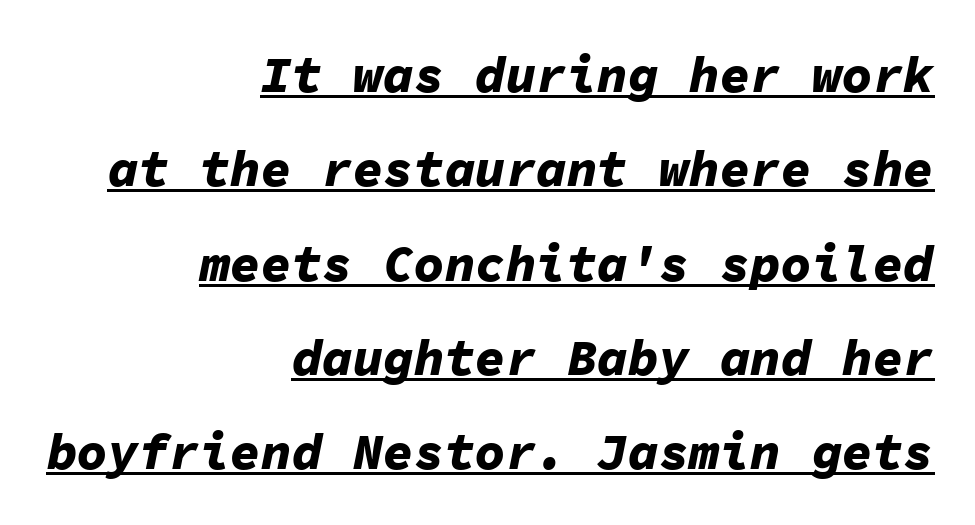
The image shows 51 px bold type, italic (leaning right), monospaced; set right-aligned, line spacing 1.85x, normal letter spacing, underlined; low stroke contrast and a medium x-height.
